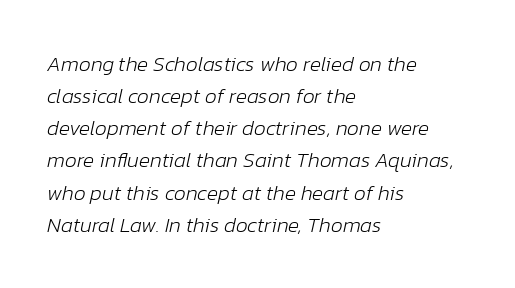
Q: Is the text bold? A: No.
Q: Is the text italic (slanted)? A: Yes, it leans right by about 12 degrees.
Q: Is the text underlined? A: No.
Q: How is the paragraph aligned? A: Left-aligned.
Q: Is the spacing between letters normal or unusually wide? A: Normal.
Q: Is the spacing between lines tight, normal or loose? A: Normal.
